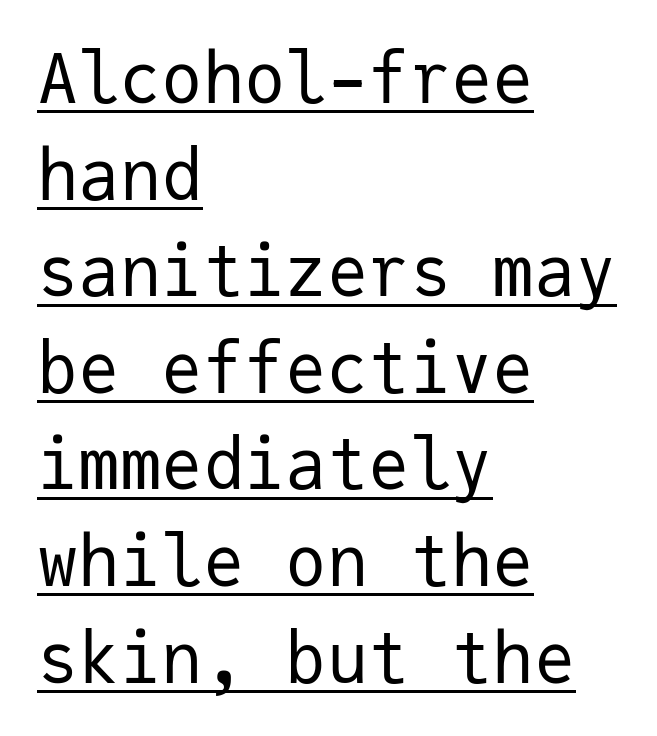
Q: Is the text bold? A: No.
Q: Is the text italic (slanted)? A: No, it is upright.
Q: Is the typeface a serif or a sans-serif typeface? A: Sans-serif.
Q: Is the text underlined? A: Yes.
Q: How is the paragraph aligned? A: Left-aligned.
Q: Is the spacing between letters normal or unusually wide? A: Normal.
Q: Is the spacing between lines tight, normal or loose? A: Normal.
Q: Width (condensed, normal, or wide)? A: Normal.
Q: Stroke contrast? A: Low.
Q: x-height? A: Medium.
Q: Monospaced? A: Yes.
